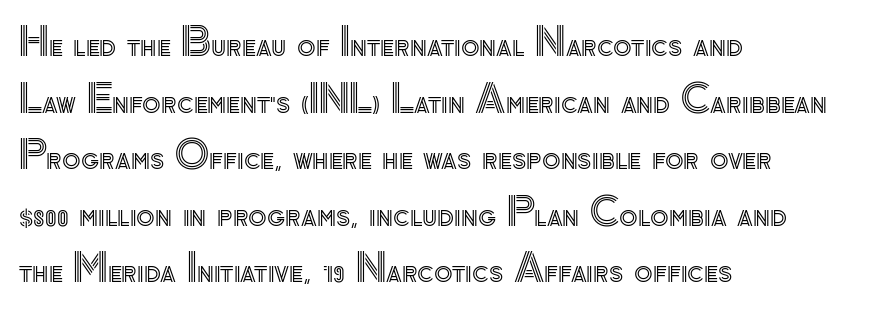
Varying glyph widths throughout — classic text-font behaviour. The lines are quadded left. Vertical spacing — default. A roman cut, with each character standing at attention. Just letters on the line, the space beneath them empty. Look at the tracking — it's just the regular setting, nothing added.
